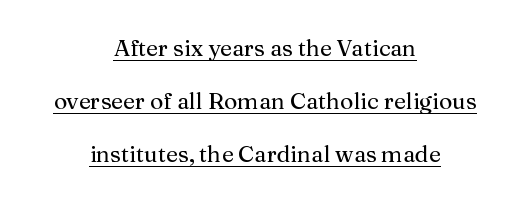
{"italic": "no", "bold": "no", "underline": "yes", "align": "center", "line_spacing": "loose", "line_spacing_ratio": 2.31, "letter_spacing": "normal", "letter_spacing_em": 0.0, "glyph_px": 23}
